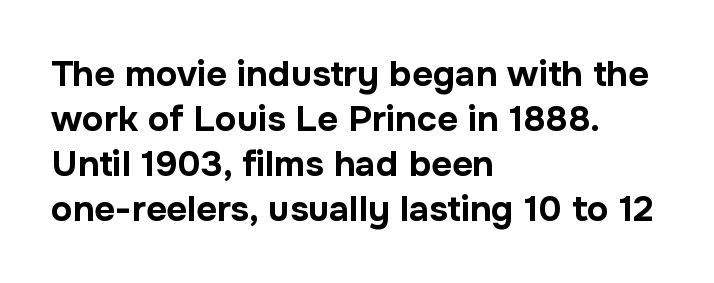
This sample keeps an unexceptional amount of space between lines. The passage is arranged the way most books set body copy — flush left. Compared with typical body copy, the letter spacing here is the same. Descenders hang freely into open space. Strong, thick strokes mark this as bold type.
